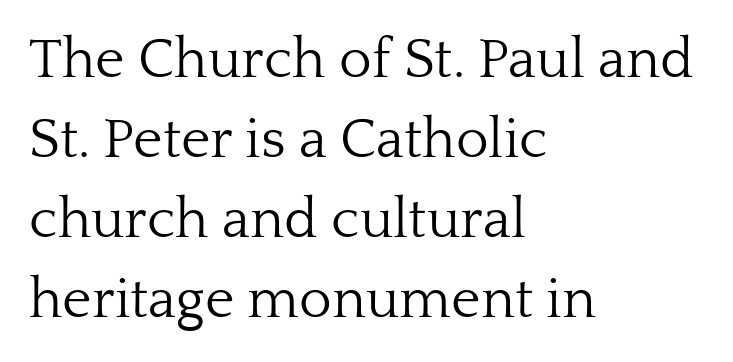
The image shows 56 px light serif type, upright; set left-aligned, normal line spacing (1.43x), normal letter spacing, not underlined; low stroke contrast and a medium x-height.
